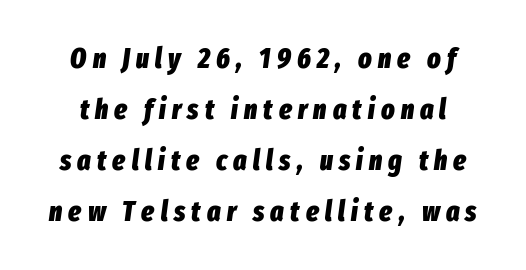
{"italic": "yes", "lean": "right", "slant_degrees": 8, "bold": "yes", "weight": "heavy", "width": "condensed", "stroke_contrast": "low", "x_height": "medium", "monospaced": "no", "underline": "no", "line_spacing_ratio": 1.82, "letter_spacing": "wide", "letter_spacing_em": 0.22, "glyph_px": 28}
